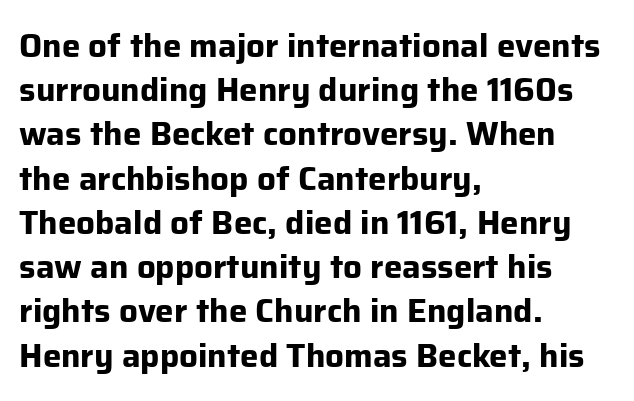
The image shows 33 px bold sans-serif type, upright; set left-aligned, normal line spacing (1.34x), normal letter spacing, not underlined; low stroke contrast and a medium x-height.
